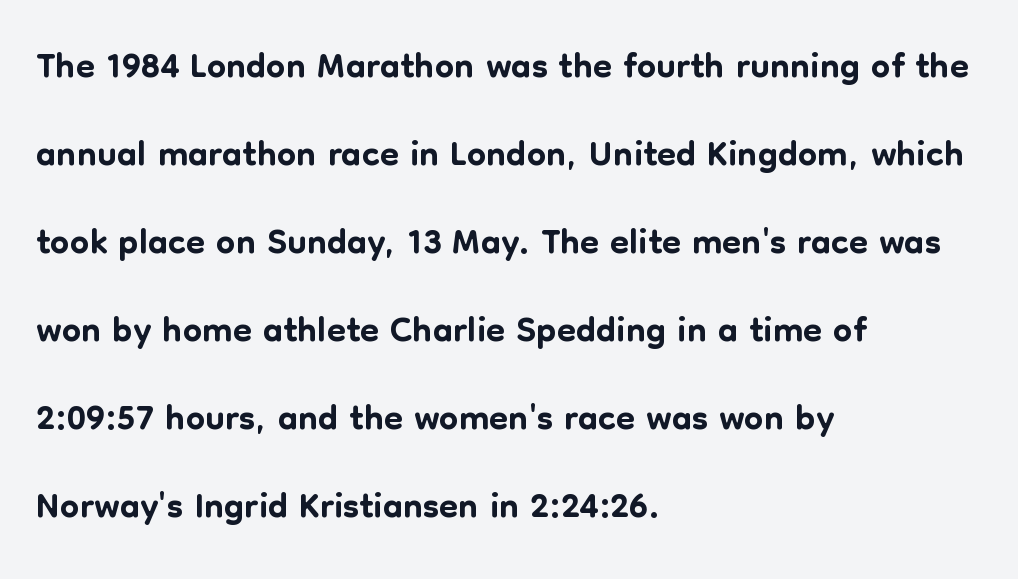
{"serif": "no", "italic": "no", "width": "normal", "stroke_contrast": "low", "x_height": "medium", "monospaced": "no", "underline": "no", "align": "left", "line_spacing": "normal", "line_spacing_ratio": 1.6, "letter_spacing": "normal", "letter_spacing_em": 0.0, "glyph_px": 55}
